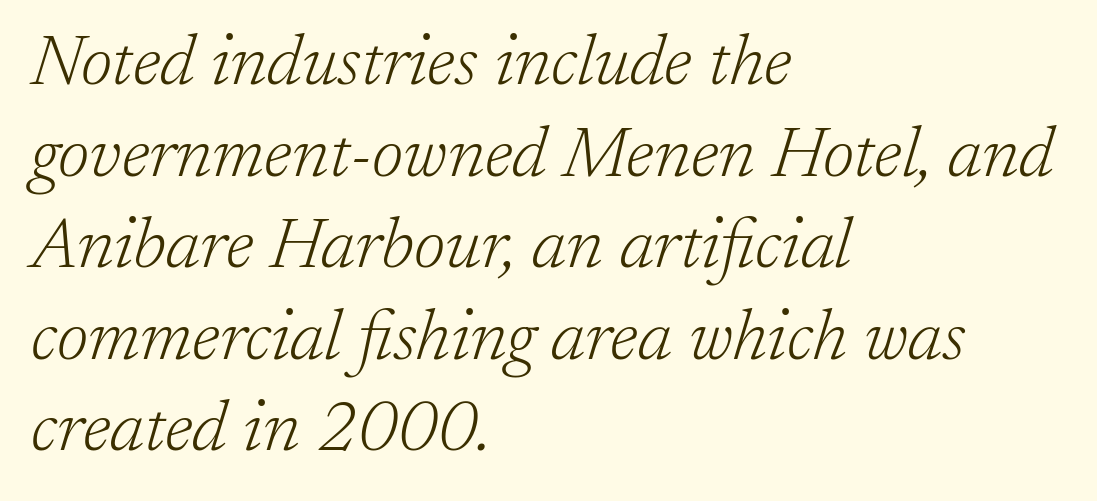
Q: Is the text bold? A: No.
Q: Is the text italic (slanted)? A: Yes, it leans right by about 17 degrees.
Q: Is the typeface a serif or a sans-serif typeface? A: Serif.
Q: Is the text underlined? A: No.
Q: How is the paragraph aligned? A: Left-aligned.
Q: Is the spacing between letters normal or unusually wide? A: Normal.
Q: Is the spacing between lines tight, normal or loose? A: Normal.
Q: Width (condensed, normal, or wide)? A: Normal.
Q: Stroke contrast? A: Low.
Q: x-height? A: Medium.
Q: Monospaced? A: No.
